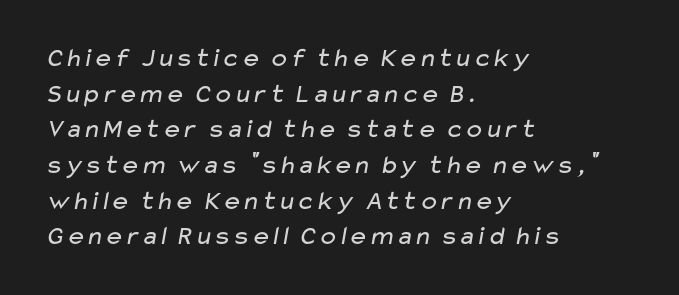
Q: Is the text bold? A: No.
Q: Is the text underlined? A: No.
Q: How is the paragraph aligned? A: Left-aligned.
Q: Is the spacing between letters normal or unusually wide? A: Normal.
Q: Is the spacing between lines tight, normal or loose? A: Normal.
